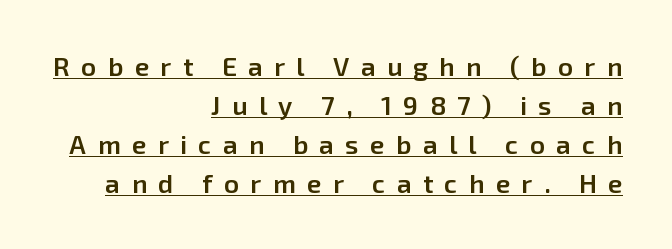
The space between consecutive lines is moderate. Does the weight exceed regular? Yes, but only to semibold. The ragged edge is on the left, which tells us the setting is flush right. In terms of posture, this sample is upright. Tracking here is generous; glyphs stand well apart from one another. Honestly, the underline is the first thing you notice here.
